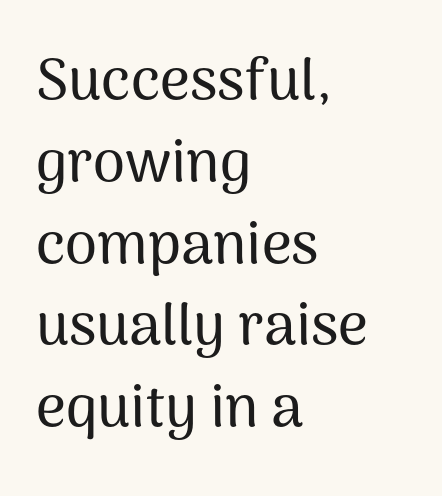
Q: Is the text italic (slanted)? A: No, it is upright.
Q: Is the typeface a serif or a sans-serif typeface? A: Sans-serif.
Q: Is the text underlined? A: No.
Q: How is the paragraph aligned? A: Left-aligned.
Q: Is the spacing between letters normal or unusually wide? A: Normal.
Q: Is the spacing between lines tight, normal or loose? A: Normal.
Q: Width (condensed, normal, or wide)? A: Normal.
Q: Stroke contrast? A: Medium.
Q: x-height? A: Medium.
Q: Monospaced? A: No.
